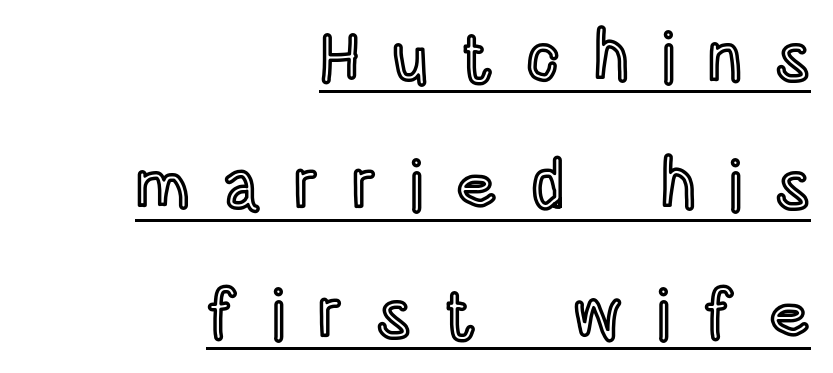
There is plenty of visible air inserted between adjacent glyphs. The letters advance in unequal steps, a hallmark of proportional type. Somebody hit Ctrl+U on this one — the words are underlined. This rendering uses right alignment, leaving the left contour irregular.
